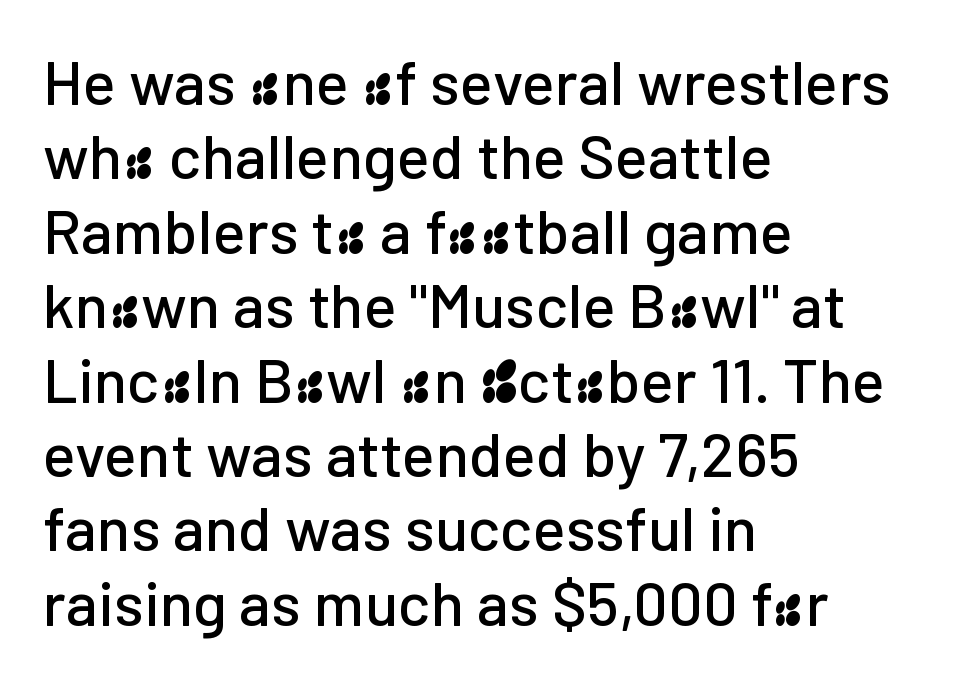
The image shows 62 px sans-serif type, upright; set left-aligned, line spacing 1.2x, normal letter spacing, not underlined; low stroke contrast and a medium x-height.
